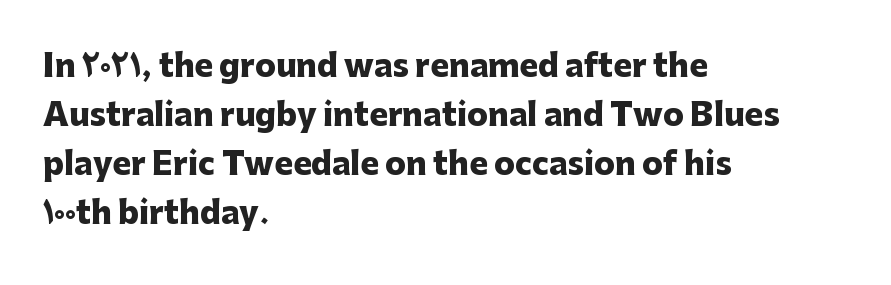
Q: Is the text bold? A: Yes.
Q: Is the text italic (slanted)? A: No, it is upright.
Q: Is the typeface a serif or a sans-serif typeface? A: Sans-serif.
Q: Is the text underlined? A: No.
Q: How is the paragraph aligned? A: Left-aligned.
Q: Is the spacing between letters normal or unusually wide? A: Normal.
Q: Is the spacing between lines tight, normal or loose? A: Normal.
Q: Width (condensed, normal, or wide)? A: Normal.
Q: Stroke contrast? A: Low.
Q: x-height? A: Medium.
Q: Monospaced? A: No.
